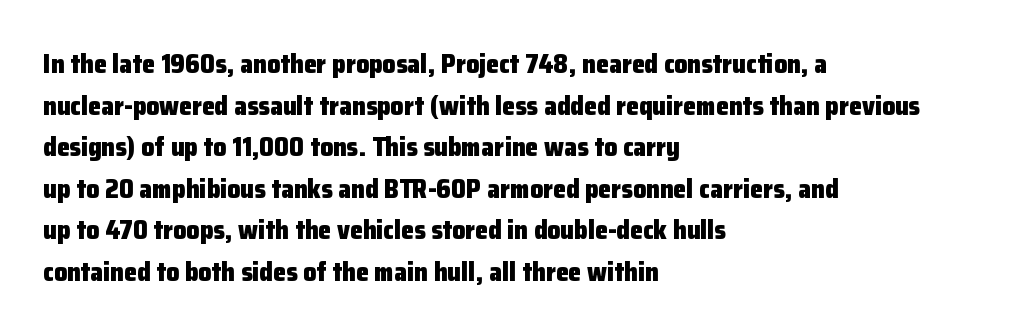
When letters stand straight like this, we call the style roman or upright. Successive baselines arrive at the customary interval. This rendering uses left alignment, leaving the right contour irregular. Notice how thick the strokes are: this is what a full bold looks like.
